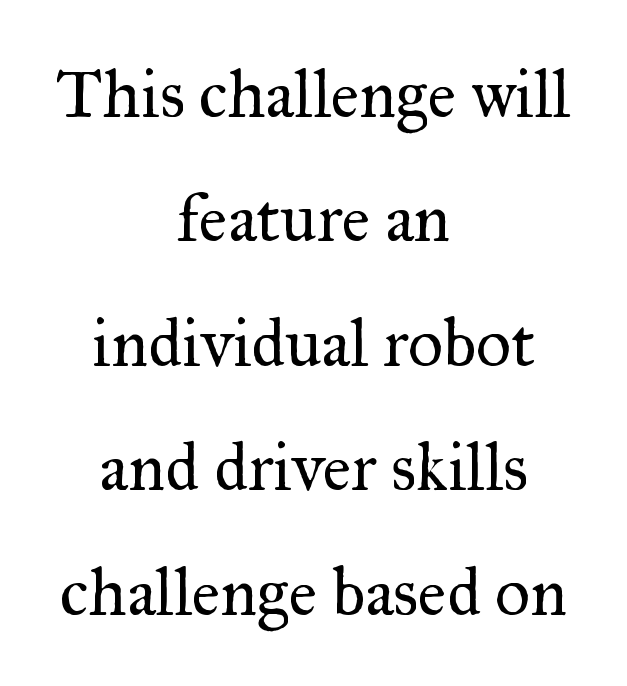
Q: Is the text bold? A: No.
Q: Is the text italic (slanted)? A: No, it is upright.
Q: Is the typeface a serif or a sans-serif typeface? A: Serif.
Q: Is the text underlined? A: No.
Q: How is the paragraph aligned? A: Centered.
Q: Is the spacing between letters normal or unusually wide? A: Normal.
Q: Width (condensed, normal, or wide)? A: Normal.
Q: Stroke contrast? A: Medium.
Q: x-height? A: Small.
Q: Monospaced? A: No.
